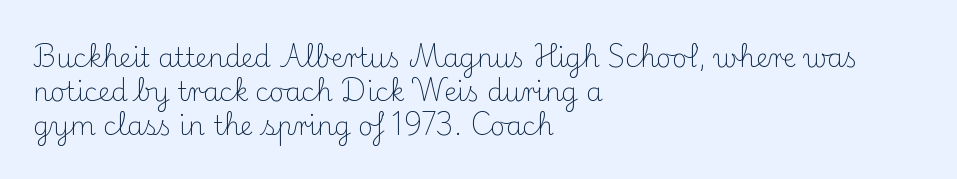
Q: Is the text bold? A: No.
Q: Is the text italic (slanted)? A: No, it is upright.
Q: Is the text underlined? A: No.
Q: How is the paragraph aligned? A: Left-aligned.
Q: Is the spacing between letters normal or unusually wide? A: Normal.
Q: Is the spacing between lines tight, normal or loose? A: Normal.
